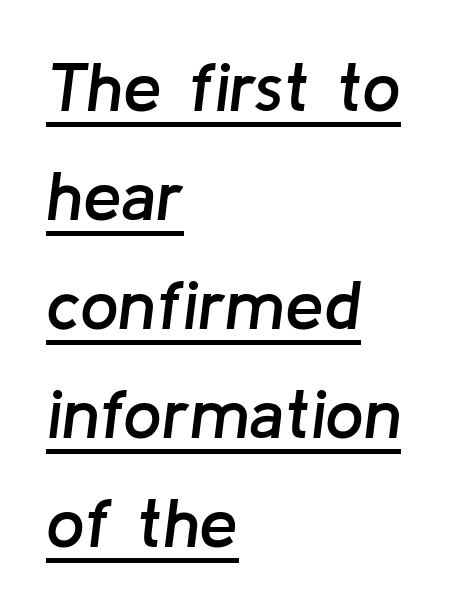
Q: Is the text bold? A: Semi-bold.
Q: Is the text italic (slanted)? A: Yes, it leans right by about 8 degrees.
Q: Is the text underlined? A: Yes.
Q: How is the paragraph aligned? A: Left-aligned.
Q: Is the spacing between letters normal or unusually wide? A: Normal.
Q: Is the spacing between lines tight, normal or loose? A: Normal.
Q: Width (condensed, normal, or wide)? A: Normal.
Q: Stroke contrast? A: Low.
Q: x-height? A: Medium.
Q: Monospaced? A: No.
